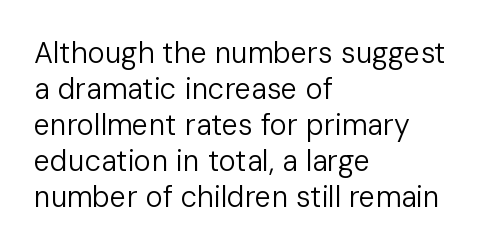
The image shows 29 px regular-weight sans-serif type, upright; set left-aligned, line spacing 1.24x, normal letter spacing, not underlined; low stroke contrast and a medium x-height.
